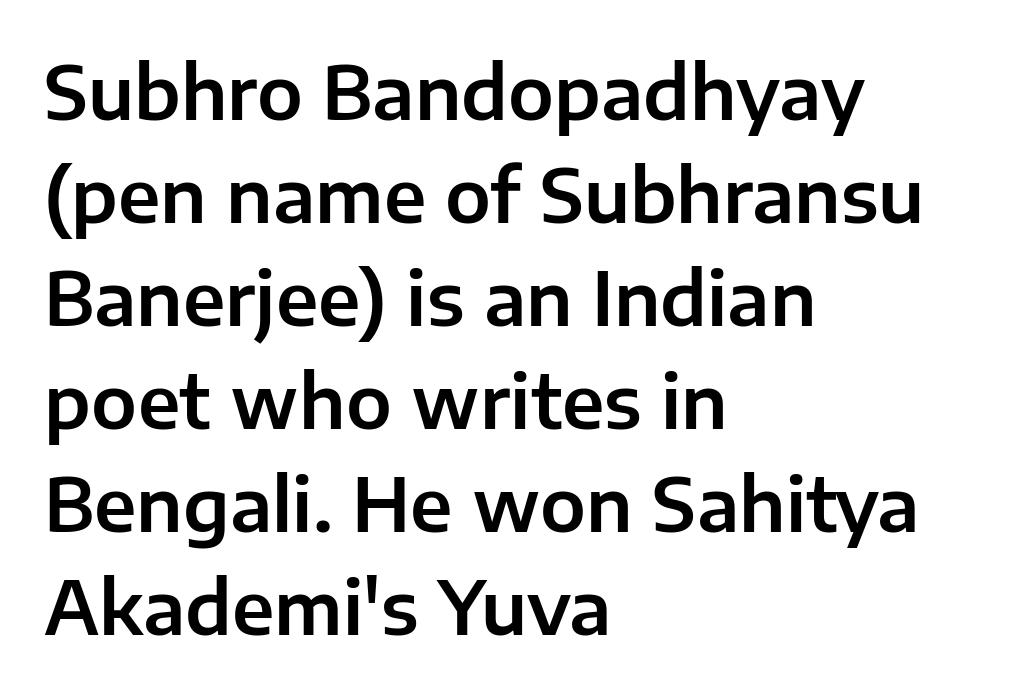
{"serif": "no", "italic": "no", "width": "normal", "stroke_contrast": "low", "x_height": "medium", "monospaced": "no", "underline": "no", "align": "left", "line_spacing": "normal", "line_spacing_ratio": 1.41, "letter_spacing": "normal", "letter_spacing_em": 0.0, "glyph_px": 73}
